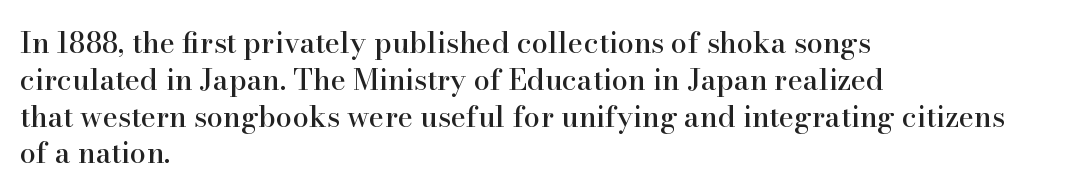
The image shows 29 px serif type, upright; set left-aligned, normal line spacing (1.27x), normal letter spacing, not underlined; high stroke contrast and a small x-height.
